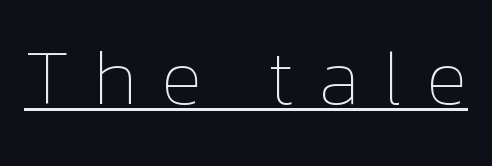
Q: Is the text bold? A: No.
Q: Is the text italic (slanted)? A: No, it is upright.
Q: Is the text underlined? A: Yes.
Q: Is the spacing between letters normal or unusually wide? A: Unusually wide.
Q: Width (condensed, normal, or wide)? A: Normal.
Q: Stroke contrast? A: Low.
Q: x-height? A: Medium.
Q: Monospaced? A: No.
